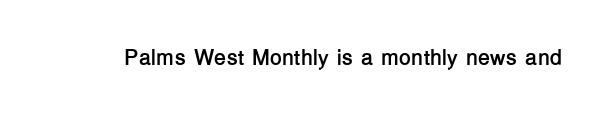
Short note: letters normally spaced. Words float on clear page, feet unadorned. The letters stand upright; this is a roman face. Heavy, bold letterforms.
